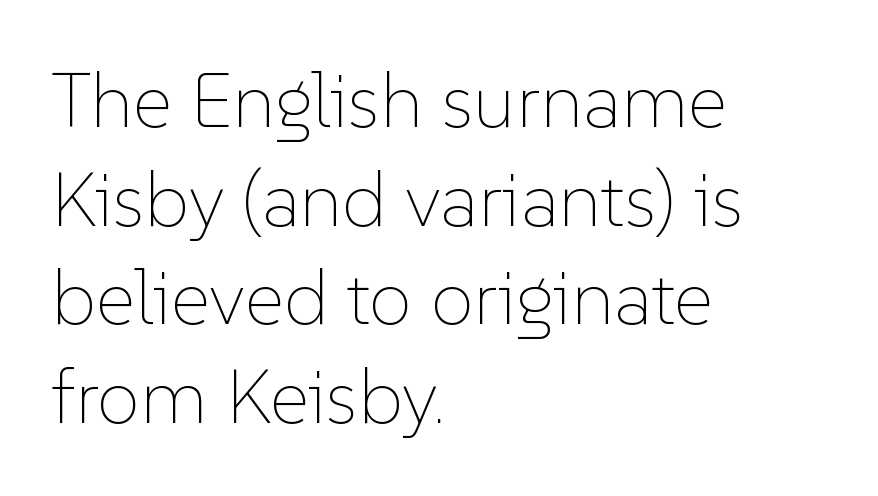
{"italic": "no", "bold": "no", "weight": "thin", "width": "normal", "stroke_contrast": "low", "x_height": "medium", "monospaced": "no", "underline": "no", "align": "left", "line_spacing": "normal", "line_spacing_ratio": 1.28, "letter_spacing": "normal", "letter_spacing_em": 0.0, "glyph_px": 77}
